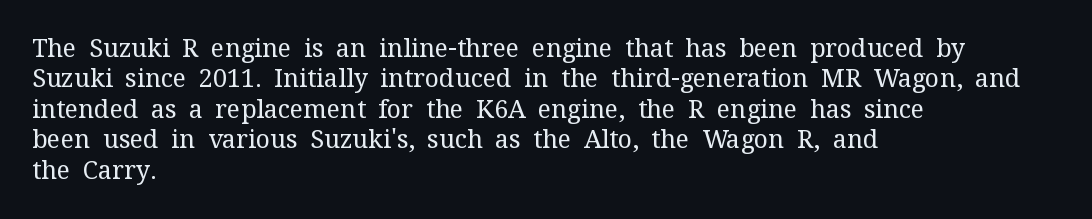
Nope, not italic — everything's standing straight. Only glyphs here, with clear space below each row. Leftover space on each line is placed entirely after the last word. The gaps between neighbouring characters are ordinary and unremarkable. A light-to-regular cut is what we see here.
